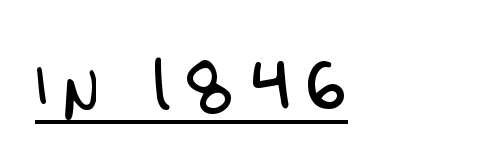
{"serif": "no", "italic": "no", "bold": "no", "weight": "light", "width": "condensed", "stroke_contrast": "low", "x_height": "large", "monospaced": "no", "underline": "yes", "letter_spacing": "wide", "letter_spacing_em": 0.2, "glyph_px": 77}
